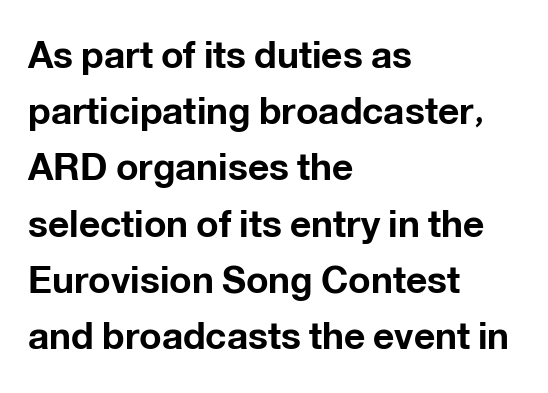
{"serif": "no", "italic": "no", "bold": "yes", "weight": "bold", "width": "normal", "stroke_contrast": "low", "x_height": "medium", "monospaced": "no", "underline": "no", "align": "left", "line_spacing": "normal", "line_spacing_ratio": 1.52, "letter_spacing": "normal", "letter_spacing_em": 0.0, "glyph_px": 37}
